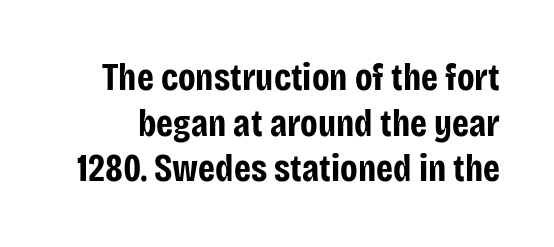
{"serif": "no", "italic": "no", "bold": "yes", "weight": "bold", "width": "condensed", "stroke_contrast": "low", "x_height": "large", "monospaced": "no", "underline": "no", "line_spacing_ratio": 1.2, "letter_spacing": "normal", "letter_spacing_em": 0.0, "glyph_px": 38}
